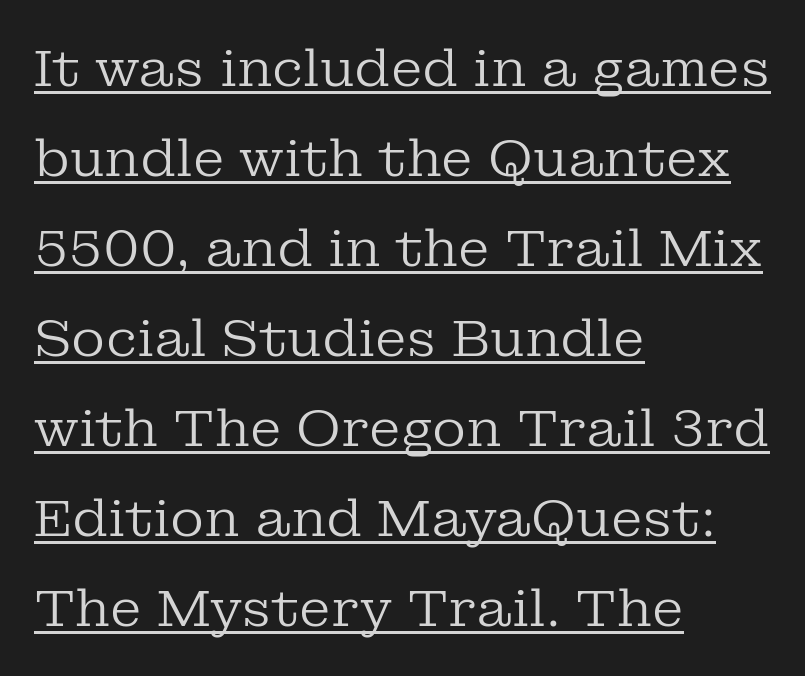
Q: Is the text bold? A: No.
Q: Is the text italic (slanted)? A: No, it is upright.
Q: Is the typeface a serif or a sans-serif typeface? A: Serif.
Q: Is the text underlined? A: Yes.
Q: How is the paragraph aligned? A: Left-aligned.
Q: Is the spacing between letters normal or unusually wide? A: Normal.
Q: Width (condensed, normal, or wide)? A: Normal.
Q: Stroke contrast? A: Low.
Q: x-height? A: Medium.
Q: Monospaced? A: No.
